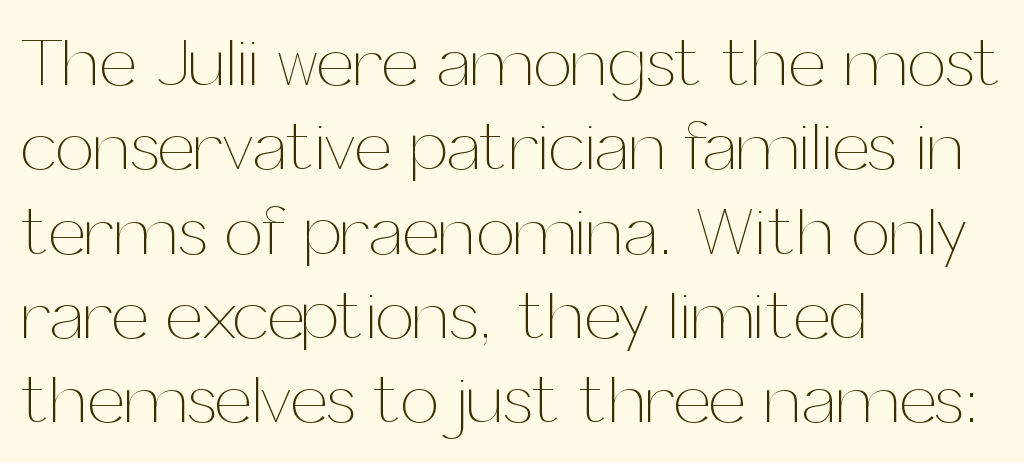
Q: Is the text bold? A: No.
Q: Is the text italic (slanted)? A: No, it is upright.
Q: Is the text underlined? A: No.
Q: How is the paragraph aligned? A: Left-aligned.
Q: Is the spacing between letters normal or unusually wide? A: Normal.
Q: Width (condensed, normal, or wide)? A: Normal.
Q: Stroke contrast? A: Medium.
Q: x-height? A: Medium.
Q: Monospaced? A: No.
